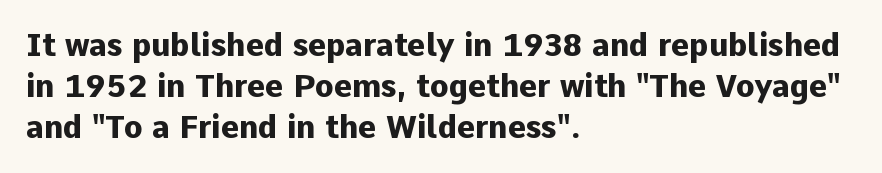
Q: Is the text bold? A: Yes.
Q: Is the text italic (slanted)? A: No, it is upright.
Q: Is the typeface a serif or a sans-serif typeface? A: Sans-serif.
Q: Is the text underlined? A: No.
Q: How is the paragraph aligned? A: Left-aligned.
Q: Is the spacing between letters normal or unusually wide? A: Normal.
Q: Is the spacing between lines tight, normal or loose? A: Normal.
Q: Width (condensed, normal, or wide)? A: Normal.
Q: Stroke contrast? A: Low.
Q: x-height? A: Medium.
Q: Monospaced? A: No.
